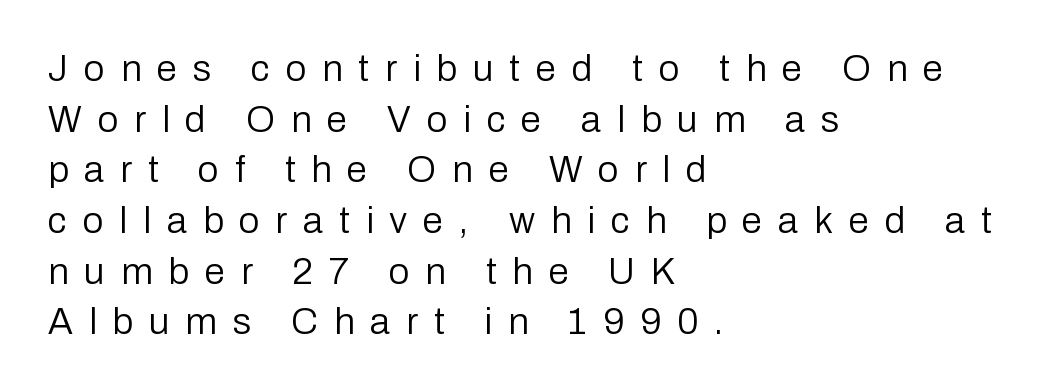
The image shows 37 px regular-weight sans-serif type, upright; set left-aligned, normal line spacing (1.37x), unusually wide letter spacing (+0.43 em), not underlined; low stroke contrast and a medium x-height.
